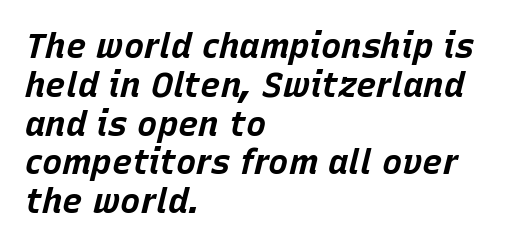
Q: Is the text bold? A: Yes.
Q: Is the text italic (slanted)? A: Yes, it leans right by about 15 degrees.
Q: Is the text underlined? A: No.
Q: How is the paragraph aligned? A: Left-aligned.
Q: Is the spacing between letters normal or unusually wide? A: Normal.
Q: Is the spacing between lines tight, normal or loose? A: Tight.
Q: Width (condensed, normal, or wide)? A: Normal.
Q: Stroke contrast? A: Low.
Q: x-height? A: Large.
Q: Monospaced? A: No.
